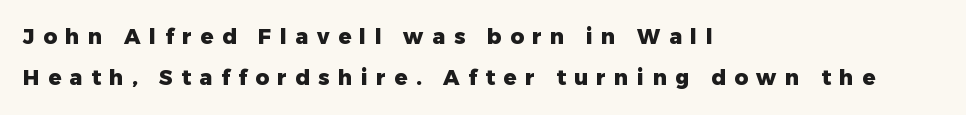
The image shows 21 px bold type, upright; set left-aligned, loose line spacing (1.96x), unusually wide letter spacing (+0.41 em), not underlined.
